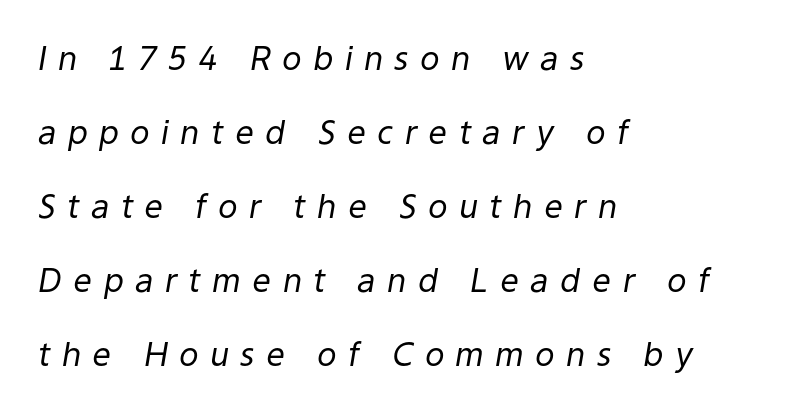
Q: Is the text bold? A: No.
Q: Is the text italic (slanted)? A: Yes, it leans right by about 9 degrees.
Q: Is the text underlined? A: No.
Q: How is the paragraph aligned? A: Left-aligned.
Q: Is the spacing between letters normal or unusually wide? A: Unusually wide.
Q: Is the spacing between lines tight, normal or loose? A: Loose.
Q: Width (condensed, normal, or wide)? A: Normal.
Q: Stroke contrast? A: Low.
Q: x-height? A: Medium.
Q: Monospaced? A: No.
